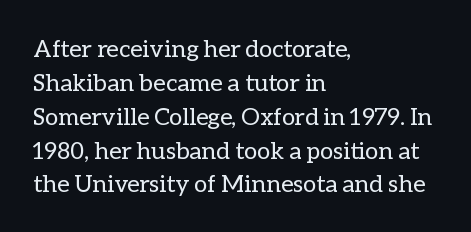
Decoration check: the copy has no underline. Teacher's note: observe the even left margin — that is flush-left alignment. Interline gaps are of average width in this sample. No chunkiness to these letters — they're not bold. These lines were composed using upright roman letters.
